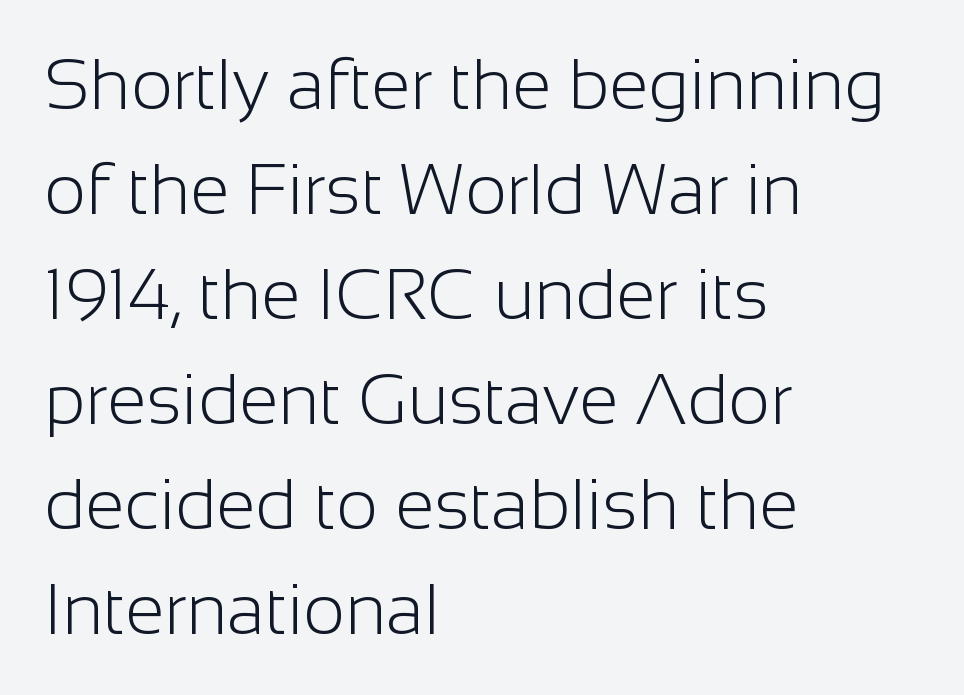
The image shows 71 px light sans-serif type, upright; set left-aligned, normal line spacing (1.48x), normal letter spacing, not underlined; low stroke contrast and a medium x-height.
